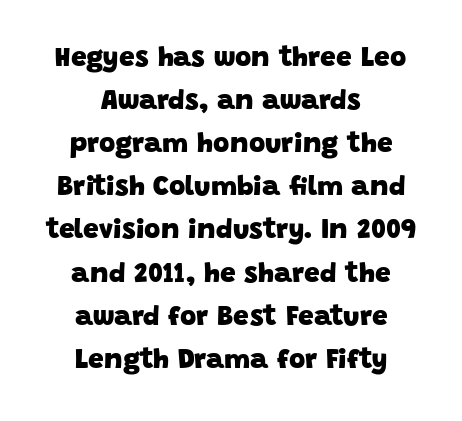
The image shows 28 px heavy sans-serif type; set centered, normal line spacing (1.54x), normal letter spacing, not underlined; low stroke contrast and a large x-height.
